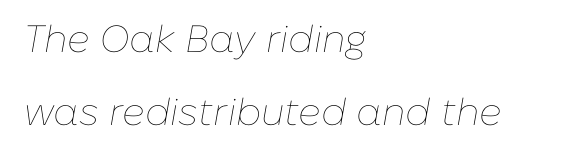
Q: Is the text bold? A: No.
Q: Is the text italic (slanted)? A: Yes, it leans right by about 10 degrees.
Q: Is the text underlined? A: No.
Q: How is the paragraph aligned? A: Left-aligned.
Q: Is the spacing between letters normal or unusually wide? A: Normal.
Q: Is the spacing between lines tight, normal or loose? A: Loose.
Q: Width (condensed, normal, or wide)? A: Normal.
Q: Stroke contrast? A: Low.
Q: x-height? A: Medium.
Q: Monospaced? A: No.
